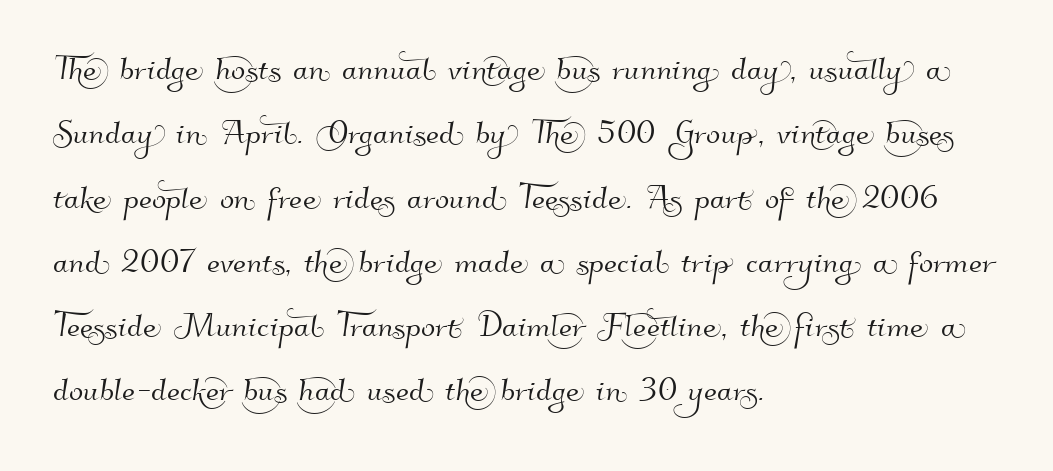
{"serif": "no", "width": "normal", "stroke_contrast": "high", "x_height": "small", "monospaced": "no", "underline": "no", "align": "left", "line_spacing": "normal", "line_spacing_ratio": 1.53, "letter_spacing": "normal", "letter_spacing_em": 0.0, "glyph_px": 42}
